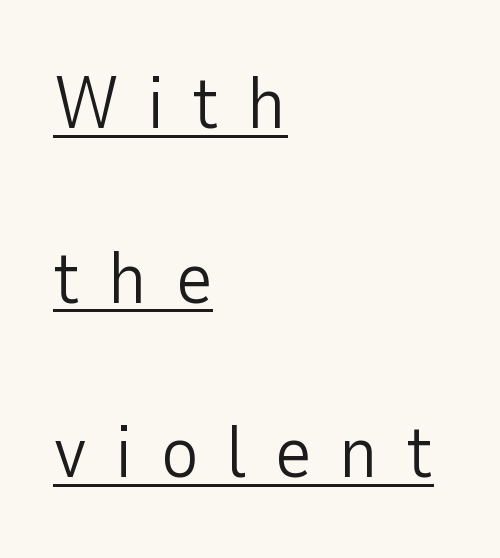
If you drew a line through each stem, it would be perfectly vertical. Typeset ragged right — the left edge is the straight one. Heaviness? Minimal to ordinary, like unemphasized prose. The designer went with a sans here, leaving each stem footless. Character widths vary here, with narrow letters taking less room than wide ones.
